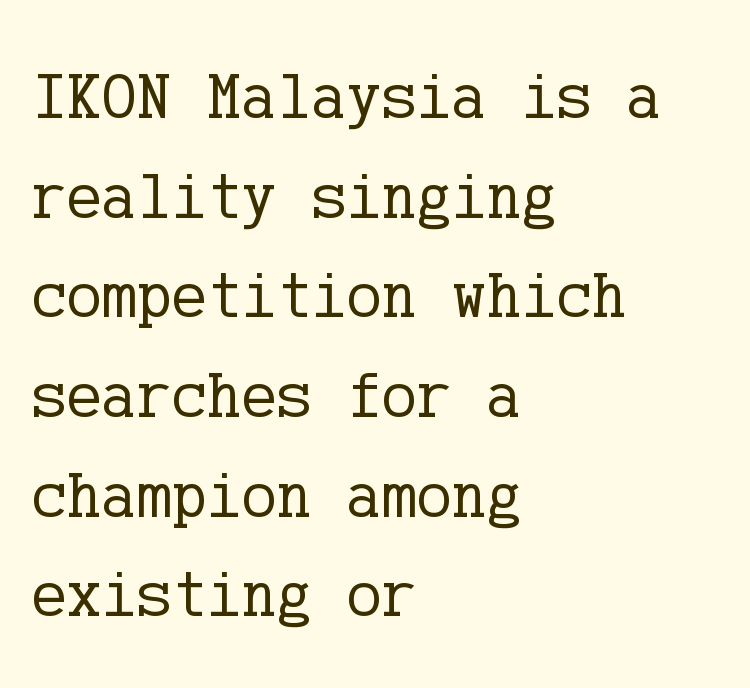
You could call the tracking neutral — neither tight nor loose. In terms of posture, this sample is upright. Font category for this specimen: serif. The block of text has a typical density, with ordinary space between rows. The cut favours lightness, reaching ordinary text weight at its darkest. The lines are quadded left.
